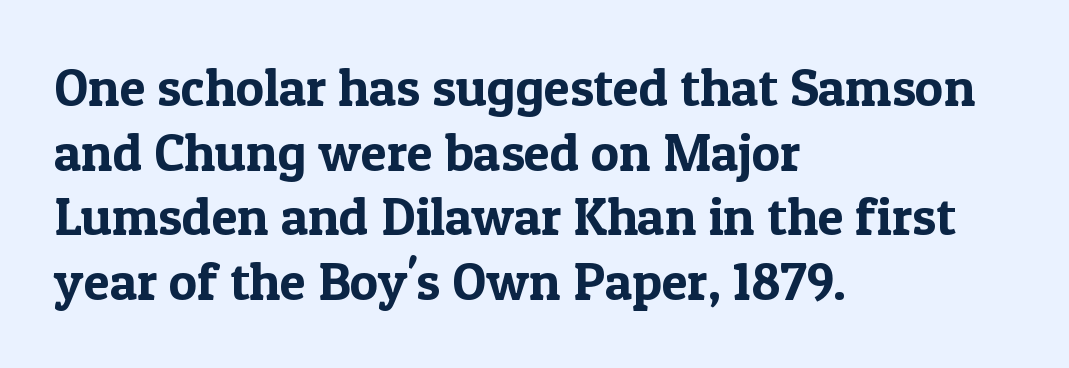
The image shows 53 px serif type, upright; set left-aligned, line spacing 1.22x, normal letter spacing, not underlined; a medium x-height.
